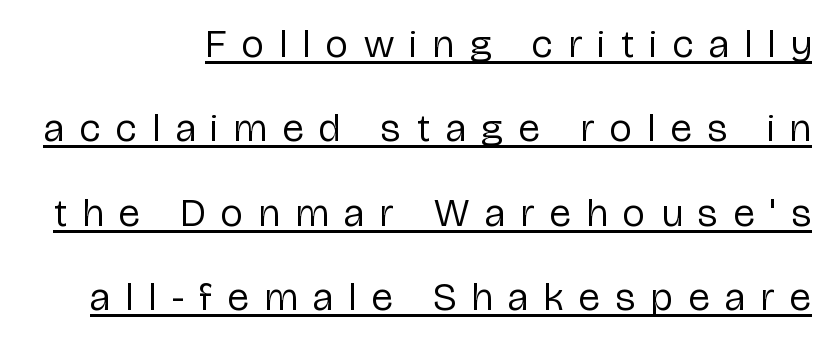
The image shows 40 px regular-weight, condensed sans-serif type, upright; set right-aligned, loose line spacing (2.11x), unusually wide letter spacing (+0.4 em), underlined; low stroke contrast and a medium x-height.
